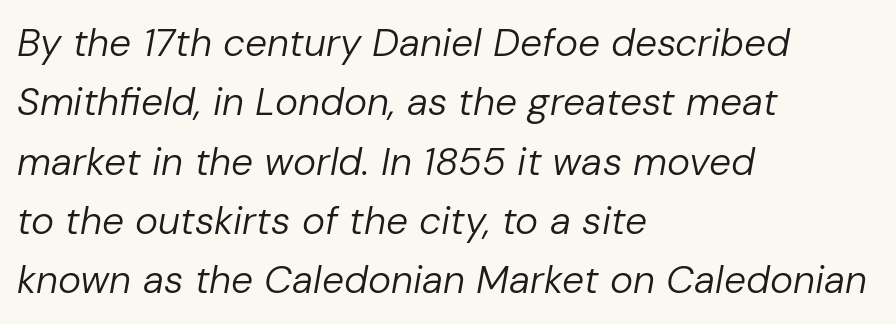
Notice how the passage keeps a crisp vertical edge on the left only. The glyphs look as if they've been sheared to an angle. The typesetting does not lean heavy: it is not bold. Letters rest on an invisible, unmarked baseline.
